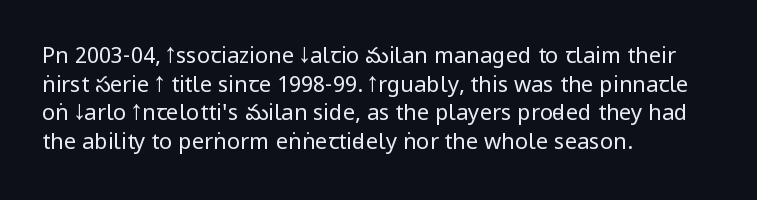
Q: Is the text bold? A: No.
Q: Is the text italic (slanted)? A: No, it is upright.
Q: Is the text underlined? A: No.
Q: How is the paragraph aligned? A: Left-aligned.
Q: Is the spacing between letters normal or unusually wide? A: Normal.
Q: Is the spacing between lines tight, normal or loose? A: Normal.
